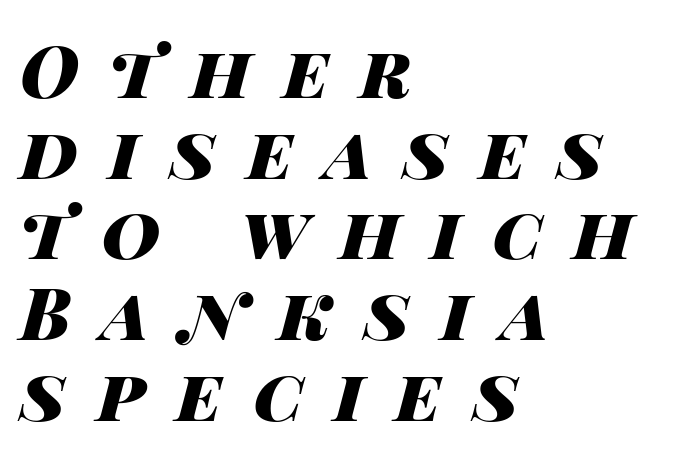
Q: Is the text bold? A: Yes.
Q: Is the text italic (slanted)? A: Yes, it leans right by about 14 degrees.
Q: Is the text underlined? A: No.
Q: How is the paragraph aligned? A: Left-aligned.
Q: Is the spacing between letters normal or unusually wide? A: Unusually wide.
Q: Is the spacing between lines tight, normal or loose? A: Tight.
Q: Width (condensed, normal, or wide)? A: Wide.
Q: Stroke contrast? A: High.
Q: x-height? A: Large.
Q: Monospaced? A: No.
